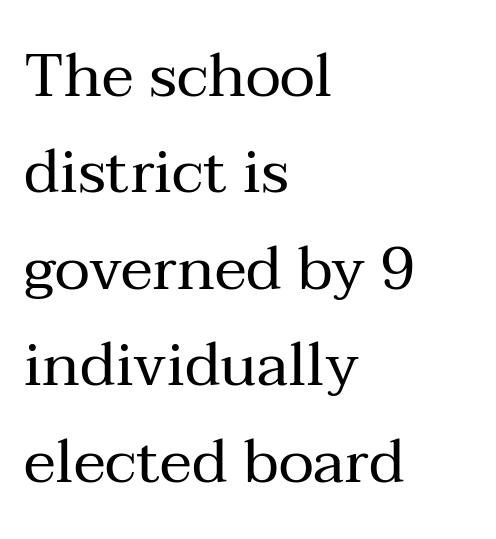
The image shows 61 px regular-weight serif type, upright; set left-aligned, normal line spacing (1.58x), normal letter spacing, not underlined; medium stroke contrast and a medium x-height.
